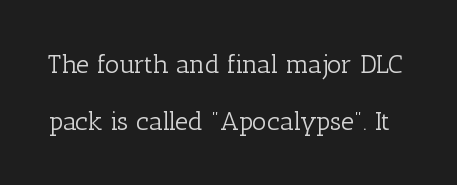
The image shows 26 px text type, upright; set loose line spacing (2.19x), normal letter spacing, not underlined.
